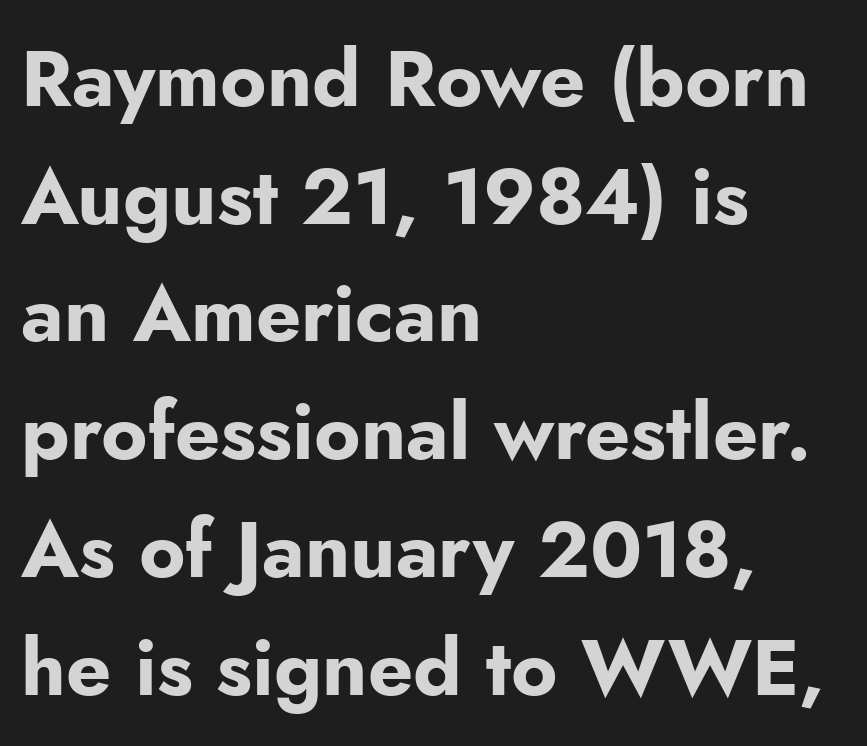
The image shows 79 px bold sans-serif type, upright; set left-aligned, normal line spacing (1.49x), normal letter spacing, not underlined; low stroke contrast and a small x-height.
